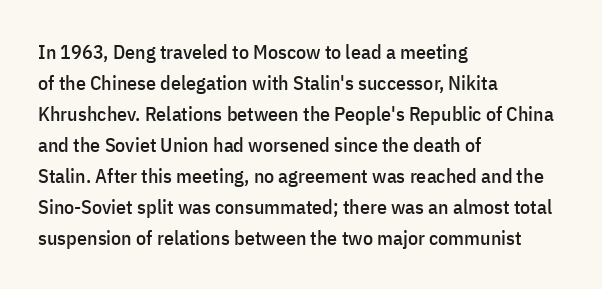
Layout note: lines flush left. Designer's note — italics off, roman on. The baseline area is clear. Reading down the column, the eye jumps a familiar distance to each next line. Default kerning and tracking; the words read as compact shapes.
